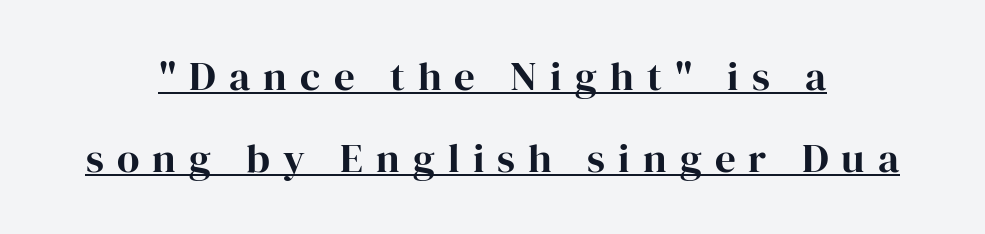
A great deal of white space separates one row of letters from the next. This rendering uses center alignment, leaving both contours irregular but symmetric. Tall strokes in this sample are plumb rather than angled. The rendering inserts visible extra space after every character.
